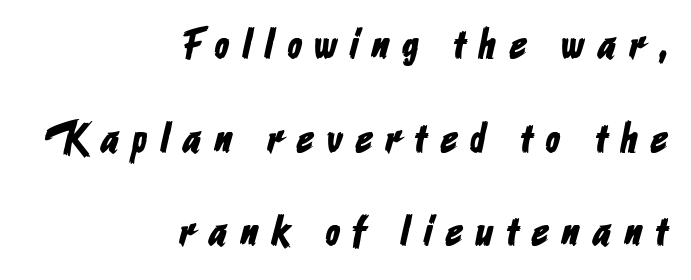
This rendering widens character spacing well past its baseline value. The typesetter chose a ragged-left arrangement here. Each letter keeps its own natural width here, so spacing adapts to shape. Widely set lines give the paragraph a tall, airy silhouette.
